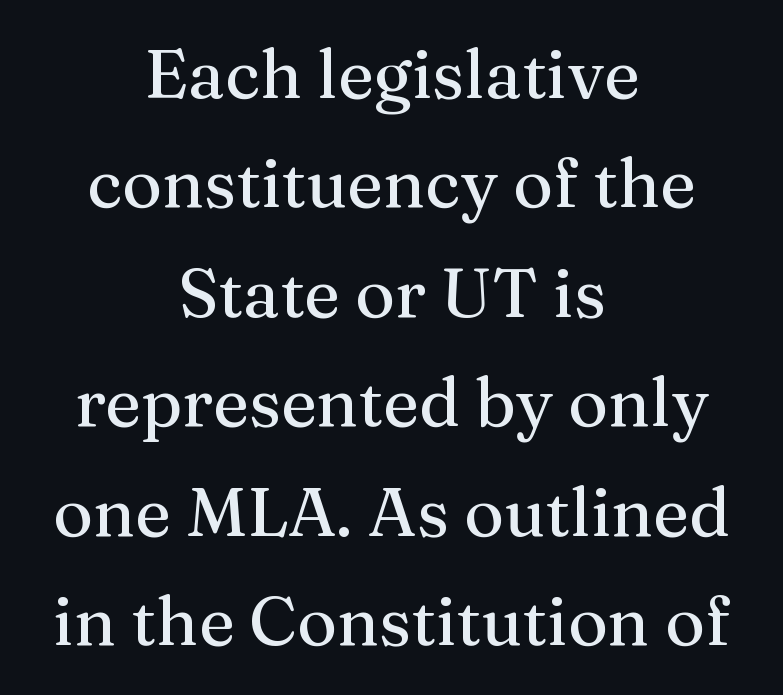
{"serif": "yes", "italic": "no", "width": "normal", "stroke_contrast": "medium", "x_height": "medium", "monospaced": "no", "underline": "no", "align": "center", "line_spacing": "normal", "line_spacing_ratio": 1.61, "letter_spacing": "normal", "letter_spacing_em": 0.0, "glyph_px": 68}
